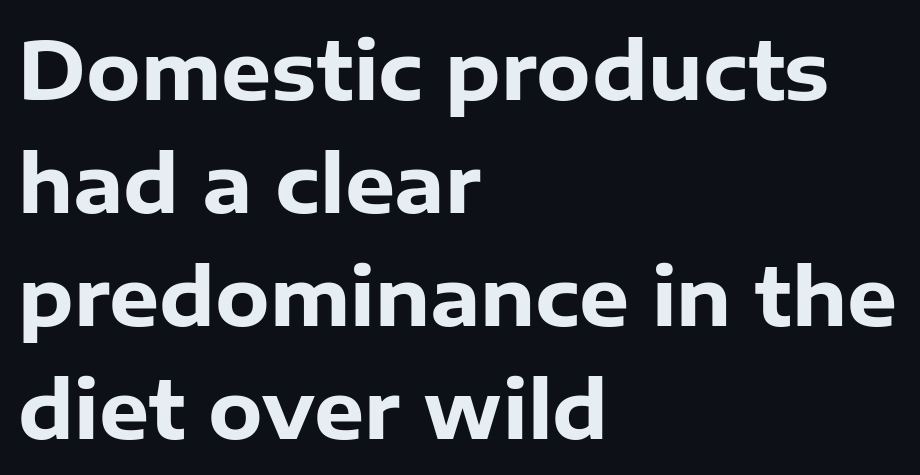
Q: Is the text bold? A: Yes.
Q: Is the text italic (slanted)? A: No, it is upright.
Q: Is the typeface a serif or a sans-serif typeface? A: Sans-serif.
Q: Is the text underlined? A: No.
Q: How is the paragraph aligned? A: Left-aligned.
Q: Is the spacing between letters normal or unusually wide? A: Normal.
Q: Is the spacing between lines tight, normal or loose? A: Normal.
Q: Width (condensed, normal, or wide)? A: Normal.
Q: Stroke contrast? A: Low.
Q: x-height? A: Medium.
Q: Monospaced? A: No.
